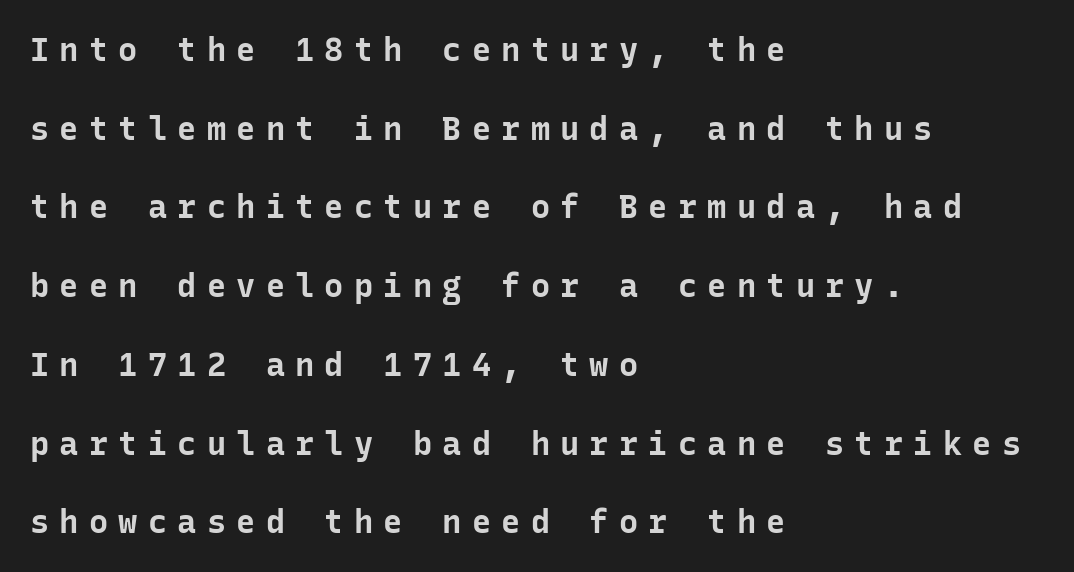
This rendering features lettering with no underline. This sample has the even, mechanical cadence of fixed-width lettering. Italic? Not at all — the glyphs are vertical. This block would shrink considerably if given ordinary leading; it's expanded now.
